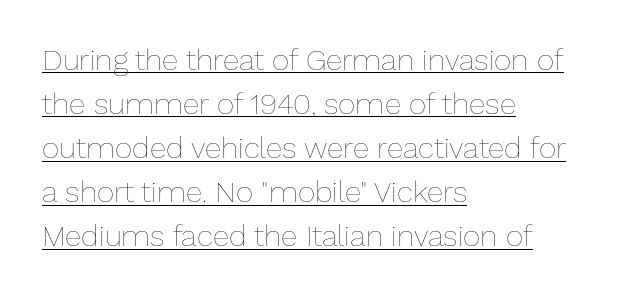
The image shows 30 px thin type, upright; set left-aligned, normal line spacing (1.47x), normal letter spacing, underlined; low stroke contrast and a medium x-height.
